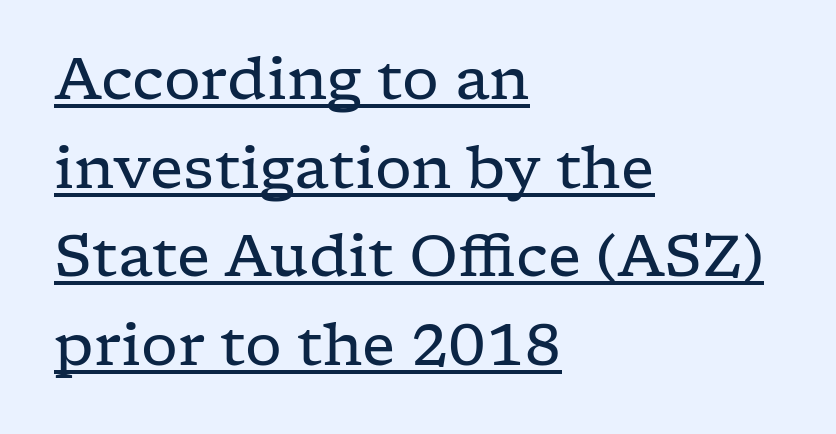
The image shows 58 px regular-weight, wide serif type, upright; set left-aligned, normal line spacing (1.53x), normal letter spacing, underlined; low stroke contrast and a medium x-height.
